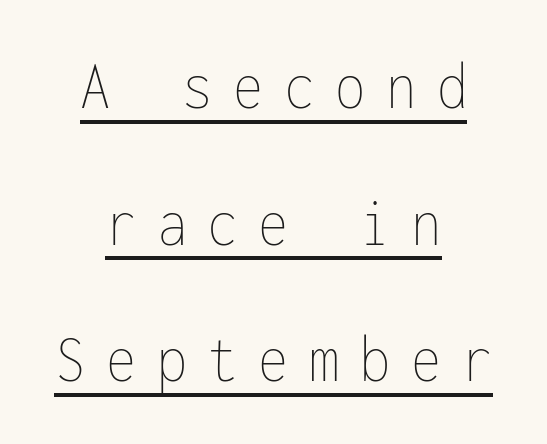
Every character here occupies the same horizontal width, giving the sample a typewriter-like rhythm. Successive baselines arrive slowly, with a big drop between each. This is the regular roman posture of the typeface. The letters look calm and open, with moderate or lighter stems. In terms of letterspacing, this is a distinctly airy, spread setting. The compositor balanced each line on the midline.
